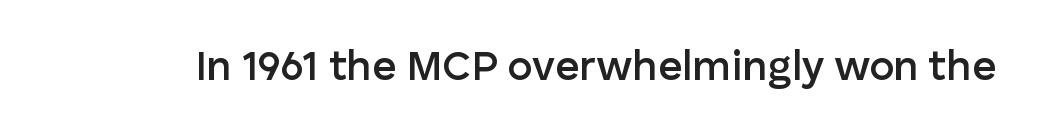
The typesetting leans somewhat heavy: a semibold. How are the letters spaced? Ordinarily, with no added tracking. These lines are rendered in a variable-pitch font. The gap between lines stays unmarked. Does the type have serifs? No, each stem ends abruptly.
